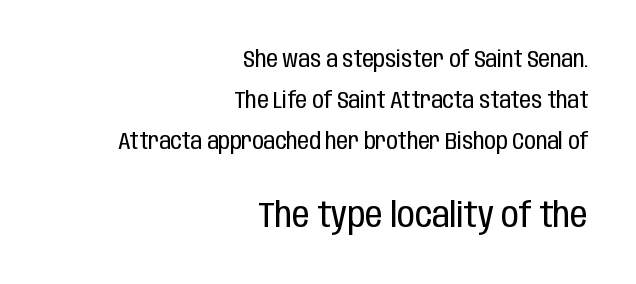
A typesetter would label this face a sans. Note the varied advance widths — an 'i' is clearly narrower than an 'm'. Visually the block forms a straight wall on the right and a jagged coastline on the left. Is the lower block the larger one? Yes — the lower block carries the bigger type. No letter is thick-stroked: the sample isn't bold. Upright lettering throughout.
